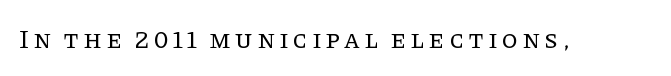
On a weight scale, this lands at 450 or below. The gap between lines stays unmarked. Notice how the stems are strictly vertical — no italics here.
